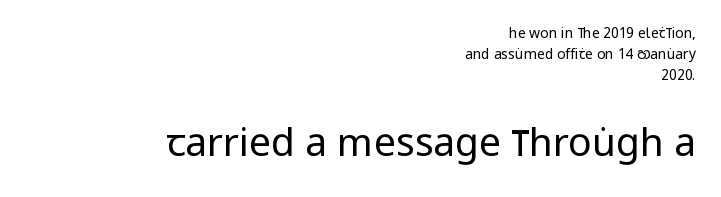
Q: Is the text bold? A: No.
Q: Is the text italic (slanted)? A: No, it is upright.
Q: Is the typeface a serif or a sans-serif typeface? A: Sans-serif.
Q: Is the text underlined? A: No.
Q: How is the paragraph aligned? A: Right-aligned.
Q: Is the spacing between letters normal or unusually wide? A: Normal.
Q: Is the spacing between lines tight, normal or loose? A: Normal.
Q: Which block of text is set in a larger size, the first (top) or the second (bottom)? A: The second (bottom) one.
Q: Width (condensed, normal, or wide)? A: Condensed.
Q: Stroke contrast? A: Low.
Q: x-height? A: Large.
Q: Monospaced? A: No.
